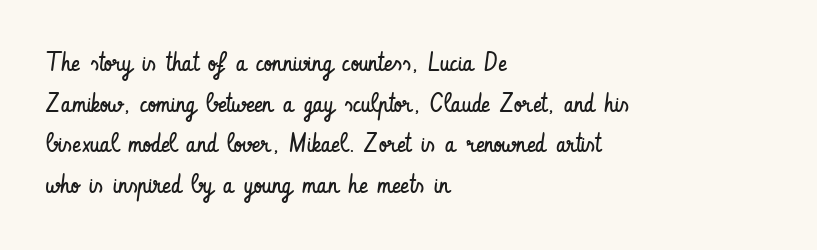
Q: Is the text bold? A: No.
Q: Is the text italic (slanted)? A: No, it is upright.
Q: Is the text underlined? A: No.
Q: How is the paragraph aligned? A: Left-aligned.
Q: Is the spacing between letters normal or unusually wide? A: Normal.
Q: Is the spacing between lines tight, normal or loose? A: Normal.
